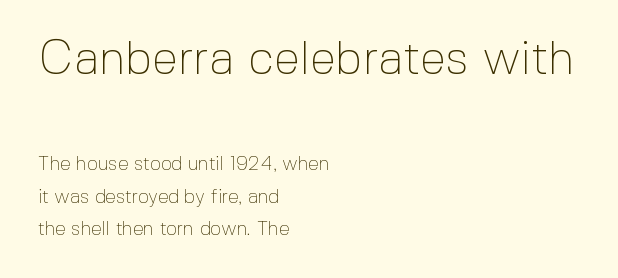
Q: Is the text bold? A: No.
Q: Is the text italic (slanted)? A: No, it is upright.
Q: Is the typeface a serif or a sans-serif typeface? A: Sans-serif.
Q: Is the text underlined? A: No.
Q: How is the paragraph aligned? A: Left-aligned.
Q: Is the spacing between letters normal or unusually wide? A: Normal.
Q: Is the spacing between lines tight, normal or loose? A: Normal.
Q: Which block of text is set in a larger size, the first (top) or the second (bottom)? A: The first (top) one.
Q: Width (condensed, normal, or wide)? A: Normal.
Q: x-height? A: Medium.
Q: Monospaced? A: No.
